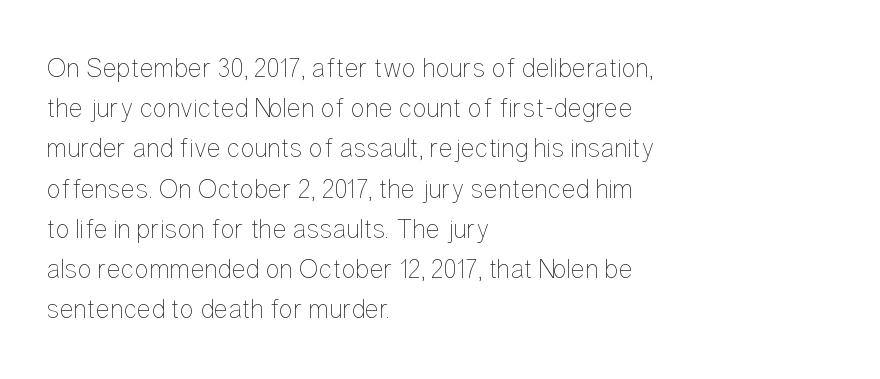
Q: Is the text bold? A: No.
Q: Is the text italic (slanted)? A: No, it is upright.
Q: Is the text underlined? A: No.
Q: How is the paragraph aligned? A: Left-aligned.
Q: Is the spacing between letters normal or unusually wide? A: Normal.
Q: Is the spacing between lines tight, normal or loose? A: Normal.
